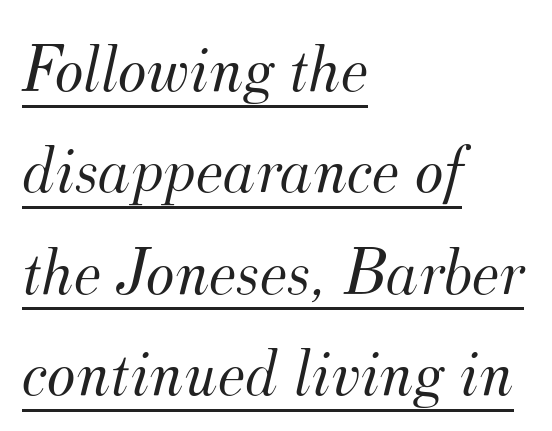
Q: Is the text bold? A: No.
Q: Is the text italic (slanted)? A: Yes, it leans right by about 12 degrees.
Q: Is the typeface a serif or a sans-serif typeface? A: Serif.
Q: Is the text underlined? A: Yes.
Q: How is the paragraph aligned? A: Left-aligned.
Q: Is the spacing between letters normal or unusually wide? A: Normal.
Q: Is the spacing between lines tight, normal or loose? A: Normal.
Q: Width (condensed, normal, or wide)? A: Normal.
Q: Stroke contrast? A: Medium.
Q: x-height? A: Small.
Q: Monospaced? A: No.
